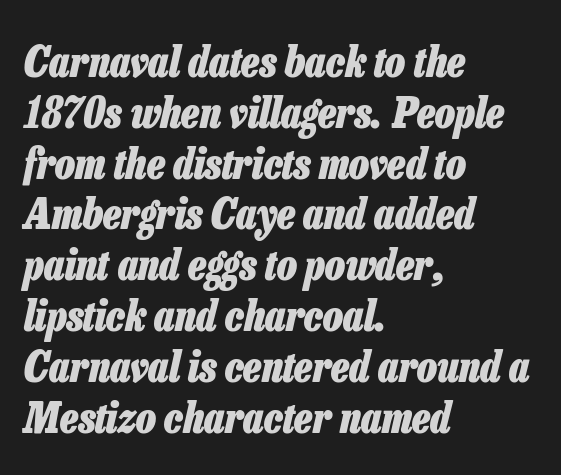
{"italic": "yes", "lean": "right", "slant_degrees": 13, "bold": "yes", "weight": "heavy", "width": "condensed", "stroke_contrast": "low", "x_height": "medium", "monospaced": "no", "underline": "no", "align": "left", "line_spacing_ratio": 1.21, "letter_spacing": "normal", "letter_spacing_em": 0.0, "glyph_px": 42}
